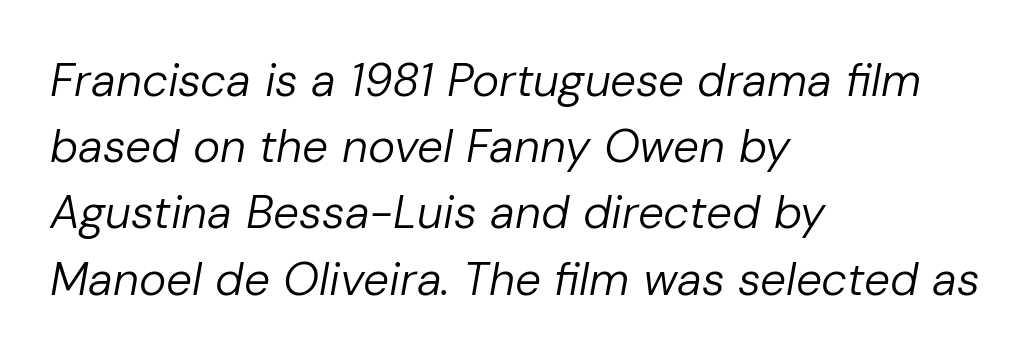
Q: Is the text bold? A: No.
Q: Is the text italic (slanted)? A: Yes, it leans right by about 10 degrees.
Q: Is the text underlined? A: No.
Q: How is the paragraph aligned? A: Left-aligned.
Q: Is the spacing between letters normal or unusually wide? A: Normal.
Q: Is the spacing between lines tight, normal or loose? A: Normal.
Q: Width (condensed, normal, or wide)? A: Normal.
Q: Stroke contrast? A: Low.
Q: x-height? A: Medium.
Q: Monospaced? A: No.
